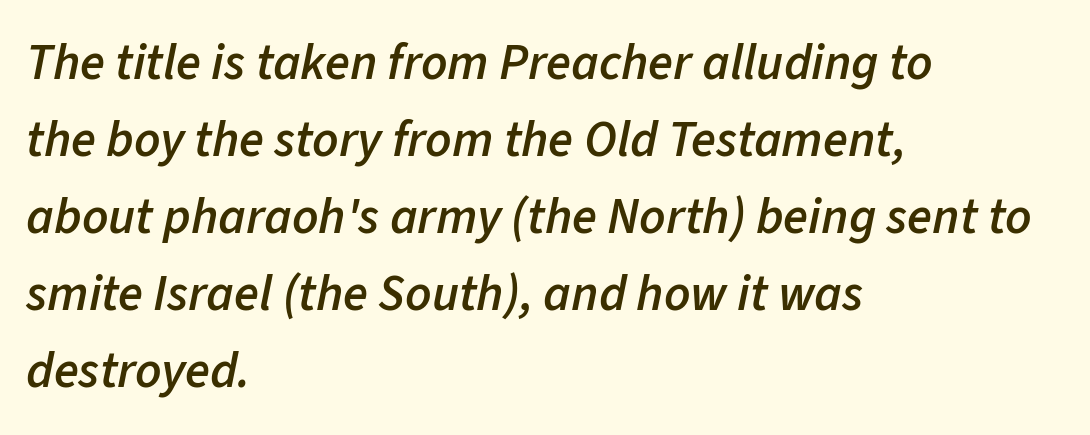
Q: Is the text bold? A: Semi-bold.
Q: Is the text italic (slanted)? A: Yes, it leans right by about 11 degrees.
Q: Is the text underlined? A: No.
Q: How is the paragraph aligned? A: Left-aligned.
Q: Is the spacing between letters normal or unusually wide? A: Normal.
Q: Is the spacing between lines tight, normal or loose? A: Normal.
Q: Width (condensed, normal, or wide)? A: Normal.
Q: Stroke contrast? A: Low.
Q: x-height? A: Medium.
Q: Monospaced? A: No.
